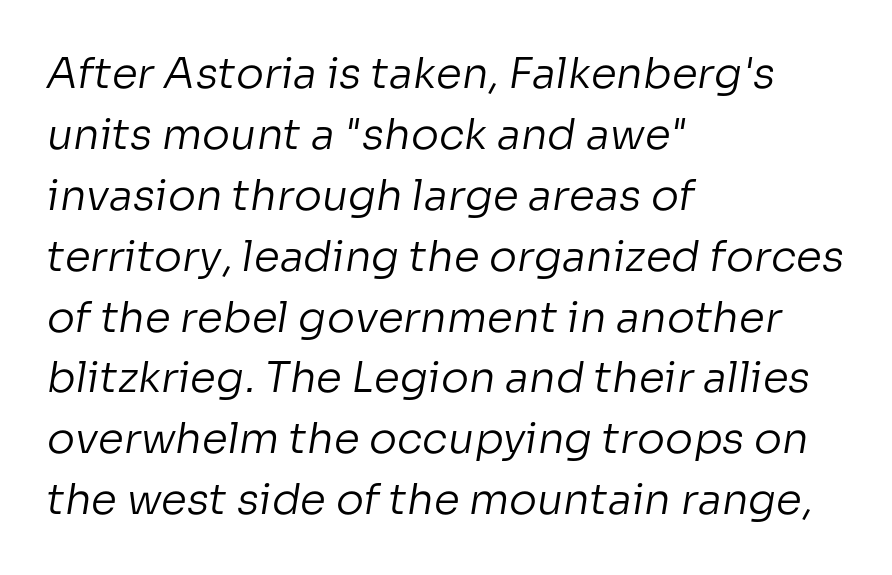
{"serif": "no", "bold": "no", "weight": "regular", "width": "normal", "stroke_contrast": "low", "x_height": "medium", "monospaced": "no", "underline": "no", "align": "left", "line_spacing": "normal", "line_spacing_ratio": 1.45, "letter_spacing": "normal", "letter_spacing_em": 0.0, "glyph_px": 42}
